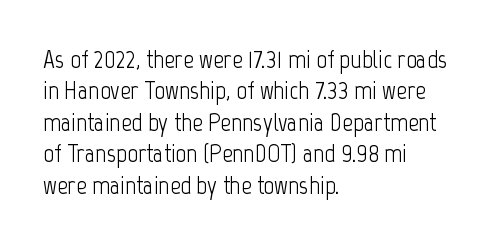
The image shows 26 px text type, upright; set left-aligned, line spacing 1.21x, normal letter spacing, not underlined.
